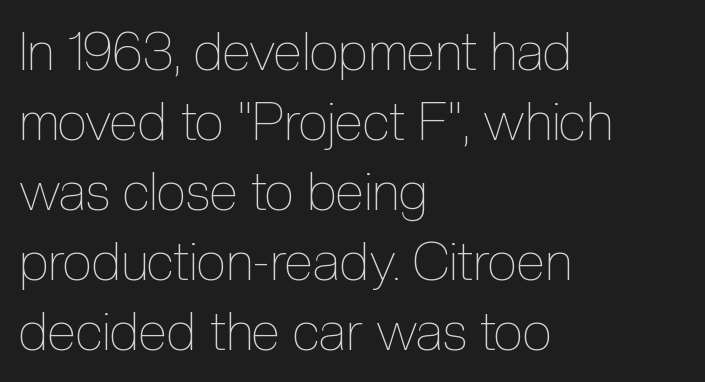
The space beneath each line is pristine and unruled. The passage shown is typed in a proportional face where columns would drift. Stem width sits at or under what a default text font uses. Observe the ordinary spacing: letters are neighbours, not strangers. A student would call this left alignment; a typographer would say flush left, rag right.
